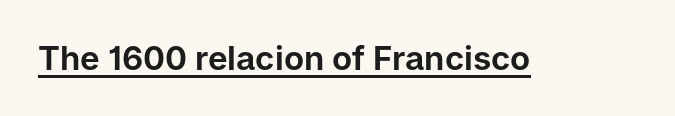
Glance below the letters and you will spot a drawn line. What stands out about the letter spacing? Nothing — it is the standard amount. The face used here is proportionally spaced, like ordinary book or web type. Font category for this specimen: sans-serif. It's the straight-up-and-down kind of type.
